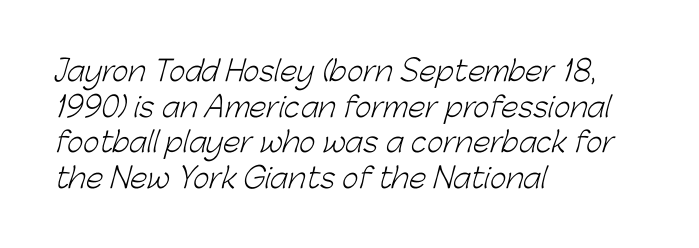
Q: Is the text bold? A: No.
Q: Is the typeface a serif or a sans-serif typeface? A: Sans-serif.
Q: Is the text underlined? A: No.
Q: How is the paragraph aligned? A: Left-aligned.
Q: Is the spacing between letters normal or unusually wide? A: Normal.
Q: Is the spacing between lines tight, normal or loose? A: Normal.
Q: Width (condensed, normal, or wide)? A: Normal.
Q: Stroke contrast? A: Low.
Q: x-height? A: Medium.
Q: Monospaced? A: No.
